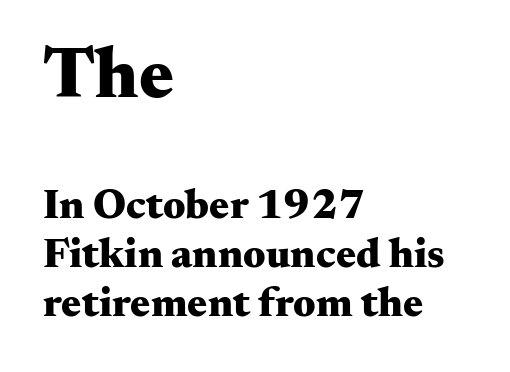
The image shows 73 px heavy, wide serif type, upright; set left-aligned, line spacing 1.17x, normal letter spacing, not underlined; the first (top) block is 1.74x larger; medium stroke contrast and a small x-height.
